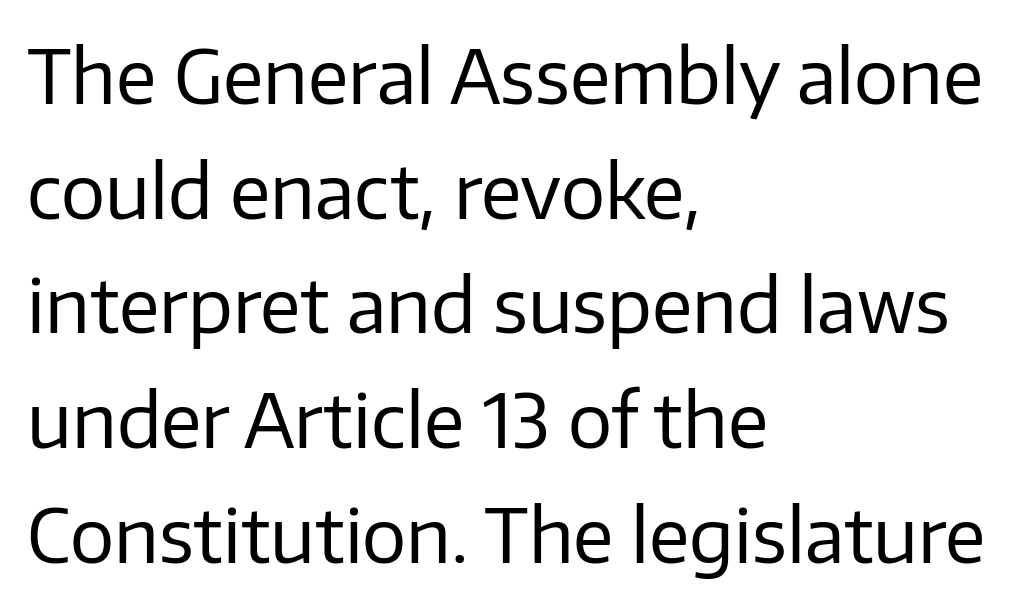
Q: Is the text bold? A: No.
Q: Is the text italic (slanted)? A: No, it is upright.
Q: Is the typeface a serif or a sans-serif typeface? A: Sans-serif.
Q: Is the text underlined? A: No.
Q: How is the paragraph aligned? A: Left-aligned.
Q: Is the spacing between letters normal or unusually wide? A: Normal.
Q: Is the spacing between lines tight, normal or loose? A: Normal.
Q: Width (condensed, normal, or wide)? A: Normal.
Q: Stroke contrast? A: Low.
Q: x-height? A: Medium.
Q: Monospaced? A: No.
